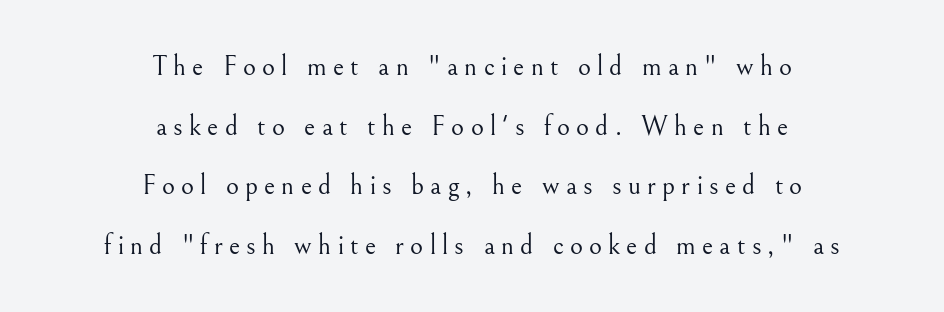
{"serif": "yes", "italic": "no", "bold": "no", "weight": "light", "width": "normal", "stroke_contrast": "medium", "x_height": "small", "monospaced": "no", "underline": "no", "align": "center", "line_spacing": "loose", "line_spacing_ratio": 2.13, "letter_spacing": "wide", "letter_spacing_em": 0.22, "glyph_px": 28}
